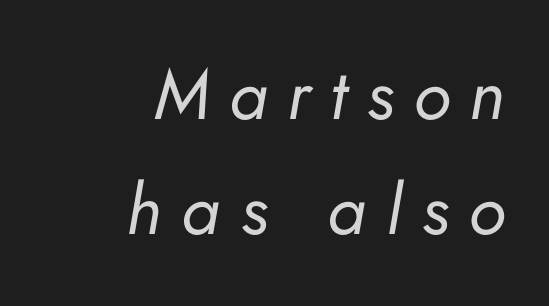
Q: Is the text bold? A: No.
Q: Is the text italic (slanted)? A: Yes, it leans right by about 5 degrees.
Q: Is the text underlined? A: No.
Q: How is the paragraph aligned? A: Right-aligned.
Q: Is the spacing between letters normal or unusually wide? A: Unusually wide.
Q: Is the spacing between lines tight, normal or loose? A: Normal.
Q: Width (condensed, normal, or wide)? A: Normal.
Q: Stroke contrast? A: Low.
Q: x-height? A: Small.
Q: Monospaced? A: No.
